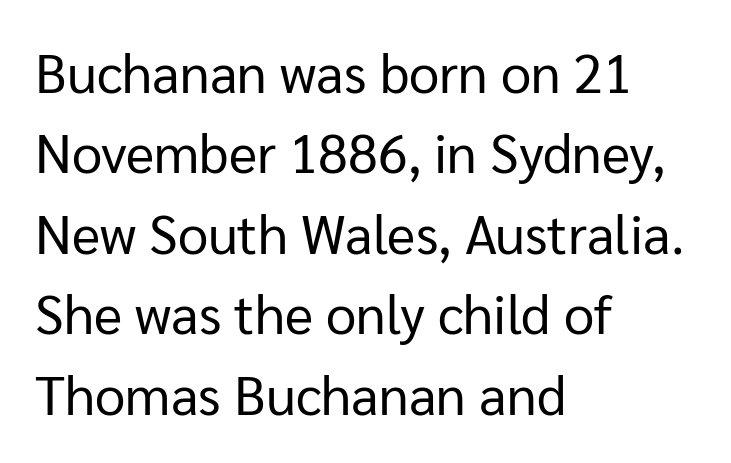
Q: Is the text bold? A: No.
Q: Is the text italic (slanted)? A: No, it is upright.
Q: Is the typeface a serif or a sans-serif typeface? A: Sans-serif.
Q: Is the text underlined? A: No.
Q: How is the paragraph aligned? A: Left-aligned.
Q: Is the spacing between letters normal or unusually wide? A: Normal.
Q: Is the spacing between lines tight, normal or loose? A: Normal.
Q: Width (condensed, normal, or wide)? A: Normal.
Q: Stroke contrast? A: Low.
Q: x-height? A: Medium.
Q: Monospaced? A: No.
